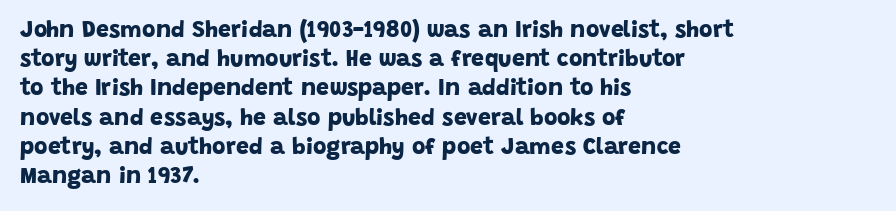
The foot of each line stays bare and open. The glyphs have the mass of a bold cut. This block has exactly the height ordinary leading produces. What stands out about the letter spacing? Nothing — it is the standard amount. In CSS terms this would be text-align: left.
